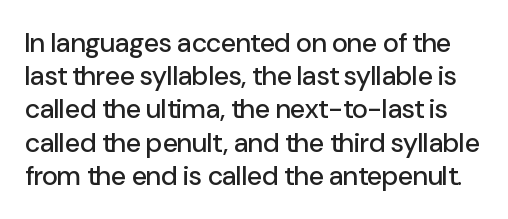
The image shows 27 px text type, upright; set line spacing 1.23x, normal letter spacing, not underlined.
